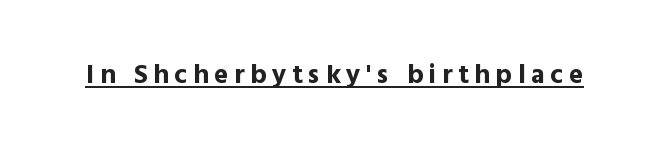
The image shows 27 px bold type, upright; set unusually wide letter spacing (+0.21 em), underlined.
